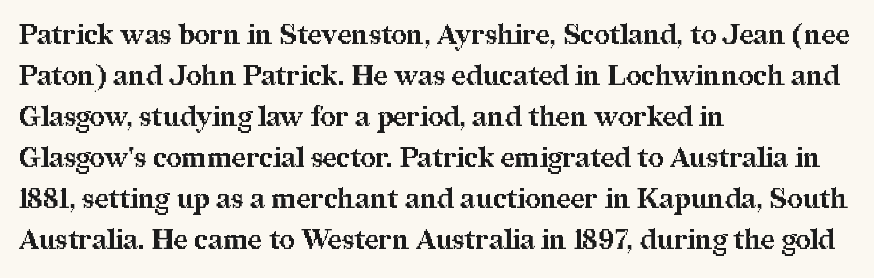
Q: Is the text bold? A: Yes.
Q: Is the text italic (slanted)? A: No, it is upright.
Q: Is the text underlined? A: No.
Q: How is the paragraph aligned? A: Left-aligned.
Q: Is the spacing between letters normal or unusually wide? A: Normal.
Q: Is the spacing between lines tight, normal or loose? A: Normal.
